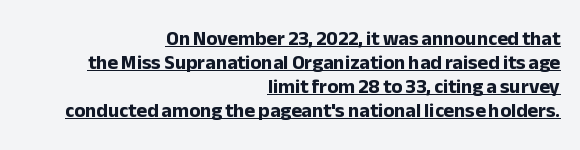
Q: Is the text bold? A: Yes.
Q: Is the text italic (slanted)? A: No, it is upright.
Q: Is the text underlined? A: Yes.
Q: How is the paragraph aligned? A: Right-aligned.
Q: Is the spacing between letters normal or unusually wide? A: Normal.
